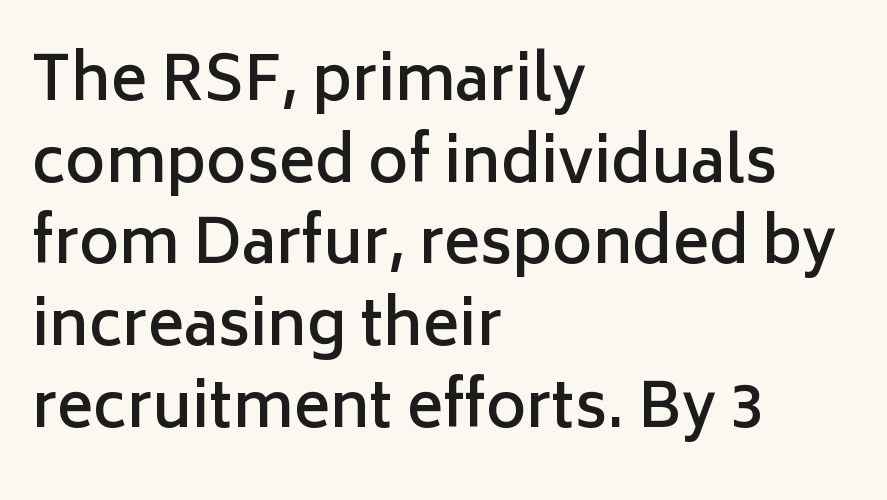
The image shows 61 px semibold sans-serif type, upright; set left-aligned, normal line spacing (1.34x), normal letter spacing, not underlined; low stroke contrast and a medium x-height.
